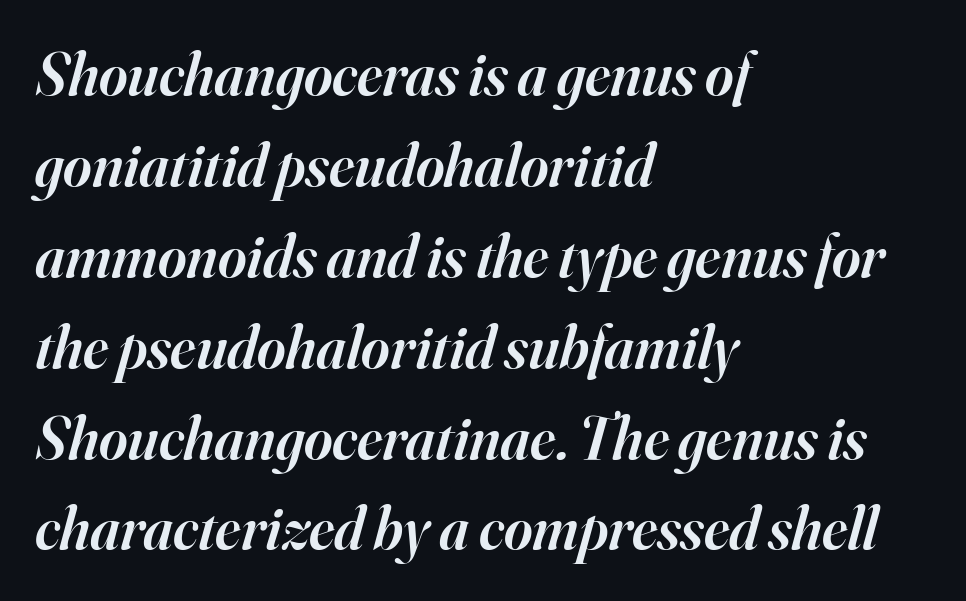
The image shows 61 px semibold serif type, italic (leaning right); set left-aligned, normal line spacing (1.49x), normal letter spacing, not underlined; high stroke contrast and a small x-height.
